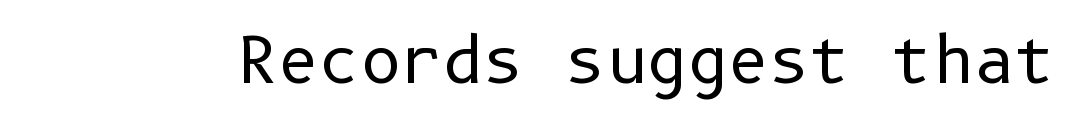
{"serif": "no", "italic": "no", "bold": "no", "weight": "regular", "width": "normal", "stroke_contrast": "low", "x_height": "medium", "underline": "no", "letter_spacing": "normal", "letter_spacing_em": 0.0, "glyph_px": 63}
